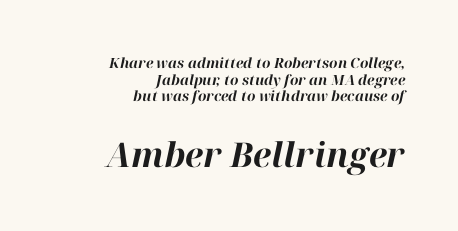
The emphasis by scale lands on block number two, below. Words appear dense and cohesive because spacing is normal. Which margin do the lines hug? The right one — the left edge is uneven. Quick note: underline off.
